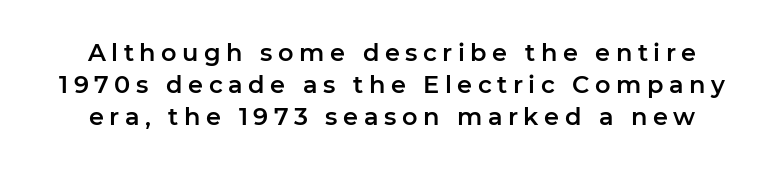
Q: Is the text italic (slanted)? A: No, it is upright.
Q: Is the text underlined? A: No.
Q: Is the spacing between letters normal or unusually wide? A: Unusually wide.
Q: Is the spacing between lines tight, normal or loose? A: Normal.
